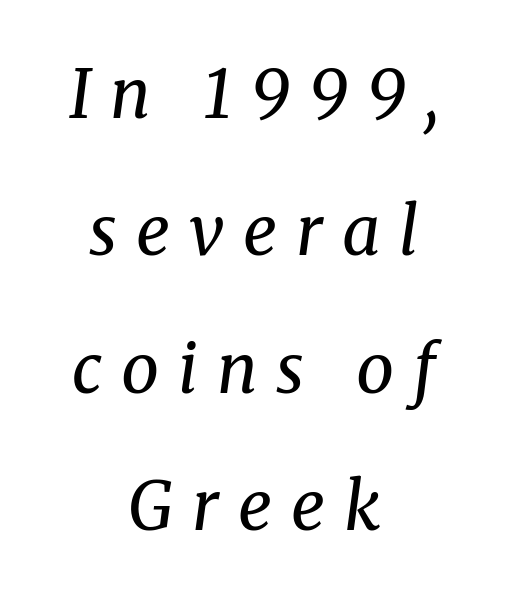
{"serif": "yes", "italic": "yes", "lean": "right", "slant_degrees": 8, "bold": "no", "weight": "regular", "width": "normal", "stroke_contrast": "medium", "x_height": "medium", "monospaced": "no", "underline": "no", "align": "center", "line_spacing": "loose", "line_spacing_ratio": 2.05, "letter_spacing": "wide", "letter_spacing_em": 0.28, "glyph_px": 67}
